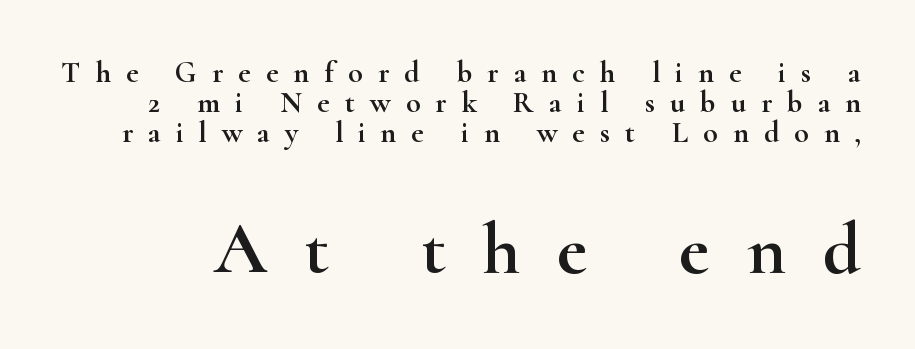
Leading is clearly below the norm, producing a dense column. Look at the glyph heights: the lower group is clearly the bigger setting. In terms of letterform style, serifs are clearly present. These lines have a slow, spaced-out rhythm from letter to letter. Ordinary non-slanted type is in use. The face used here is proportionally spaced, like ordinary book or web type.
